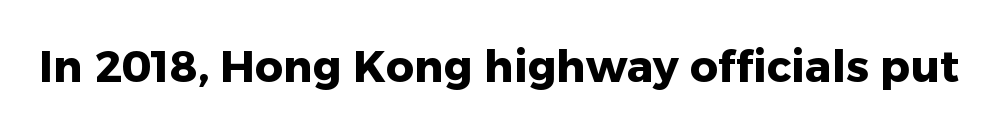
Q: Is the text bold? A: Yes.
Q: Is the text italic (slanted)? A: No, it is upright.
Q: Is the typeface a serif or a sans-serif typeface? A: Sans-serif.
Q: Is the text underlined? A: No.
Q: Is the spacing between letters normal or unusually wide? A: Normal.
Q: Width (condensed, normal, or wide)? A: Normal.
Q: Stroke contrast? A: Low.
Q: x-height? A: Medium.
Q: Monospaced? A: No.
